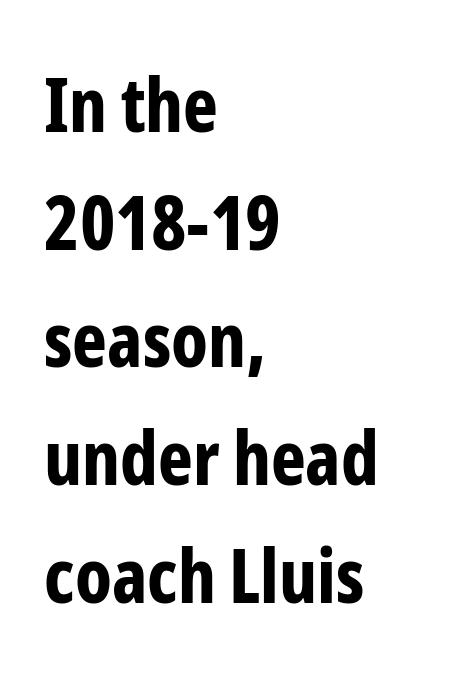
The image shows 74 px bold, condensed sans-serif type, upright; set left-aligned, normal line spacing (1.59x), normal letter spacing, not underlined; low stroke contrast and a medium x-height.
